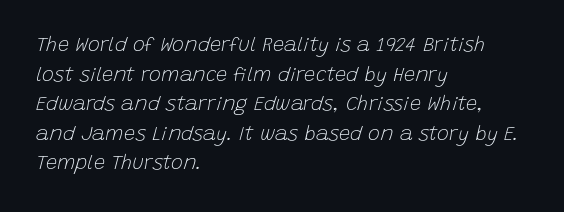
Inter-character spacing is left at the font's built-in metrics. Evenly set lines give the paragraph a standard silhouette. The setting favours the left margin, as ordinary paragraphs usually do. Notice how the stems are inclined rather than vertical — that's the hallmark of italics. Beneath every word, the page is bare. Summary of weight: not heavy and not bold.
